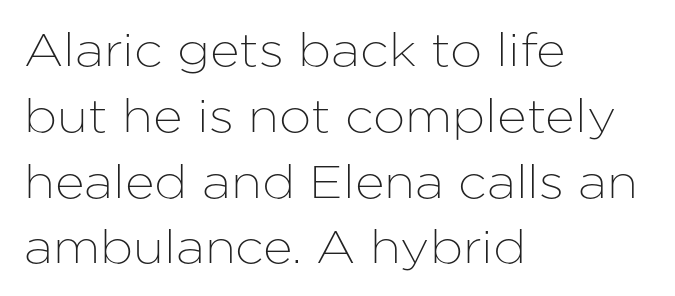
Q: Is the text italic (slanted)? A: No, it is upright.
Q: Is the typeface a serif or a sans-serif typeface? A: Sans-serif.
Q: Is the text underlined? A: No.
Q: How is the paragraph aligned? A: Left-aligned.
Q: Is the spacing between letters normal or unusually wide? A: Normal.
Q: Is the spacing between lines tight, normal or loose? A: Normal.
Q: Width (condensed, normal, or wide)? A: Normal.
Q: Stroke contrast? A: Low.
Q: x-height? A: Medium.
Q: Monospaced? A: No.
